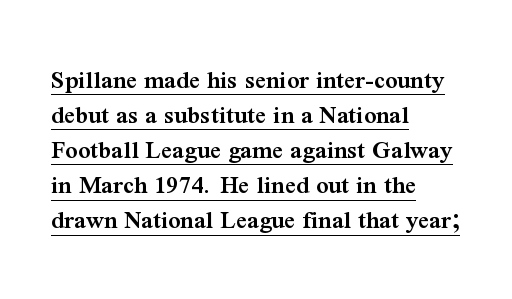
The lettering holds an erect, upright posture throughout. Nothing unusual about the tracking: characters are spaced as the font intends. A typographer would call this underscored text. Each line starts at the same left margin while the right side varies.
